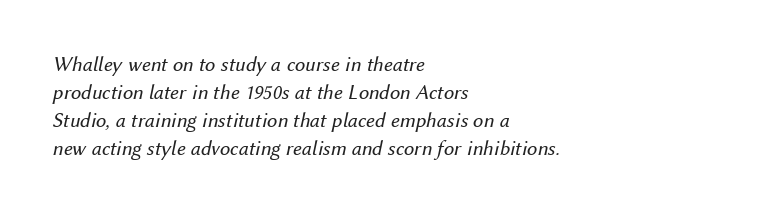
The image shows 21 px text type, italic (leaning right); set left-aligned, normal line spacing (1.34x), normal letter spacing, not underlined.
